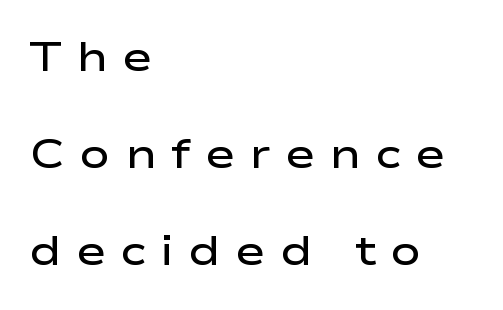
Q: Is the text bold? A: Semi-bold.
Q: Is the text italic (slanted)? A: No, it is upright.
Q: Is the typeface a serif or a sans-serif typeface? A: Sans-serif.
Q: Is the text underlined? A: No.
Q: How is the paragraph aligned? A: Left-aligned.
Q: Is the spacing between letters normal or unusually wide? A: Unusually wide.
Q: Is the spacing between lines tight, normal or loose? A: Loose.
Q: Width (condensed, normal, or wide)? A: Wide.
Q: Stroke contrast? A: Low.
Q: x-height? A: Medium.
Q: Monospaced? A: No.
